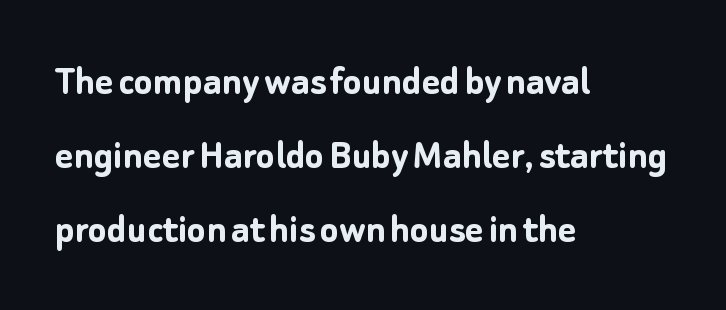
Q: Is the text bold? A: Yes.
Q: Is the text italic (slanted)? A: No, it is upright.
Q: Is the typeface a serif or a sans-serif typeface? A: Sans-serif.
Q: Is the text underlined? A: No.
Q: How is the paragraph aligned? A: Left-aligned.
Q: Is the spacing between letters normal or unusually wide? A: Normal.
Q: Width (condensed, normal, or wide)? A: Normal.
Q: Stroke contrast? A: Low.
Q: x-height? A: Medium.
Q: Monospaced? A: No.
